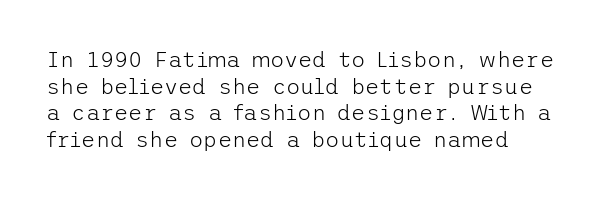
The image shows 22 px text type, upright; set line spacing 1.21x, normal letter spacing, not underlined.
